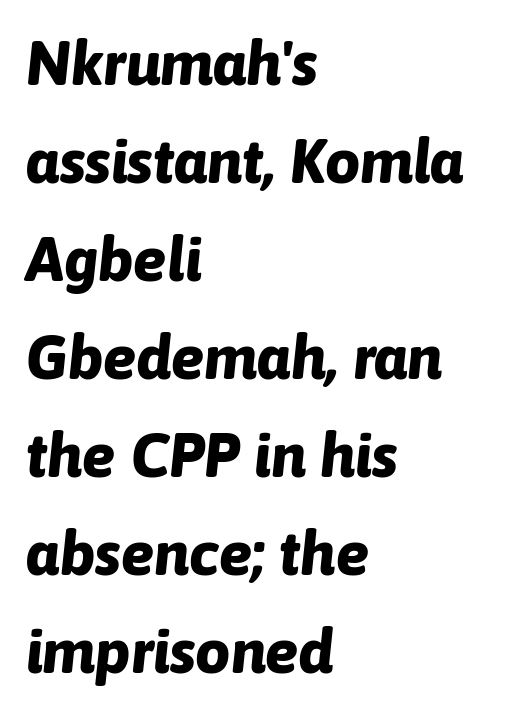
{"italic": "yes", "lean": "right", "slant_degrees": 6, "bold": "yes", "weight": "bold", "width": "normal", "stroke_contrast": "low", "x_height": "medium", "monospaced": "no", "underline": "no", "align": "left", "line_spacing": "normal", "line_spacing_ratio": 1.58, "letter_spacing": "normal", "letter_spacing_em": 0.0, "glyph_px": 62}
